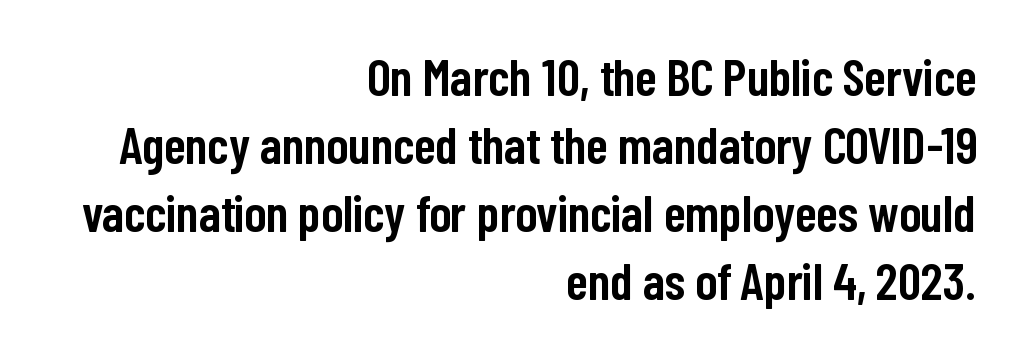
Varying glyph widths throughout — classic text-font behaviour. The space between consecutive lines is moderate. Descenders hang freely into open space. The face used here is rendered with its standard letterfit. Unlike a traditional serif, this face leaves its strokes unadorned. Upright lettering throughout.
